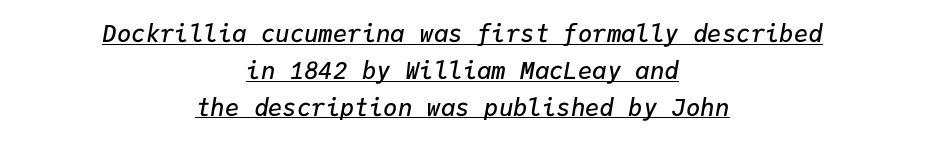
Has an underline been added? It has. Normally led — the rows are evenly, conventionally spaced. This is the in-between weight designers call semibold or demi. The lettering tilts uniformly, giving the passage an italic look. You could call the tracking neutral — neither tight nor loose.
